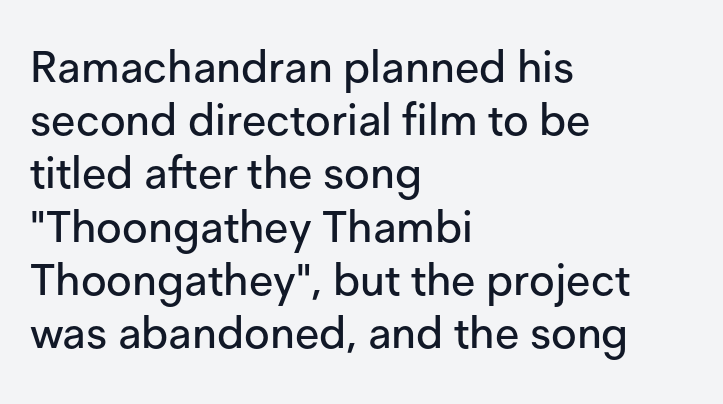
Just letters on the line, the space beneath them empty. The face used here is proportionally spaced, like ordinary book or web type. Tall strokes in this sample are plumb rather than angled. Tracking value appears to be zero — textbook default spacing. Note: no serifs on the glyphs.
